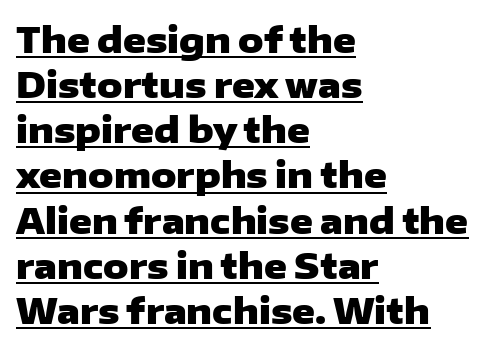
The words here are underlined. The passage shown is typed in a proportional face where columns would drift. Thick stems and heavy bowls — unmistakably bold. Students, observe: this is what conventionally led text looks like.
